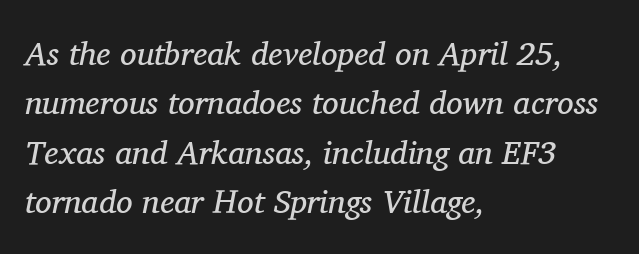
The cut favours lightness, reaching ordinary text weight at its darkest. The passage shown is typed in a proportional face where columns would drift. The tracking reads as untouched default to a designer's eye. Little horizontal feet cap the strokes, marking this as serif type. Descenders are the only things crossing below the line.
